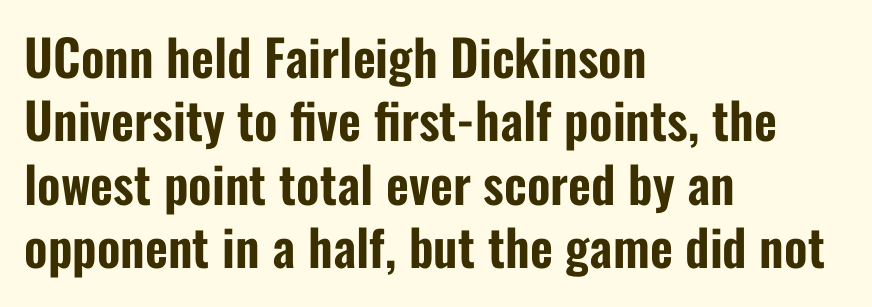
Vertically, the passage feels balanced, rows spaced as you'd expect. Check under the words: just untouched page. Which margin do the lines hug? The left one — the right edge is uneven. The specimen reads as upright at a glance.
